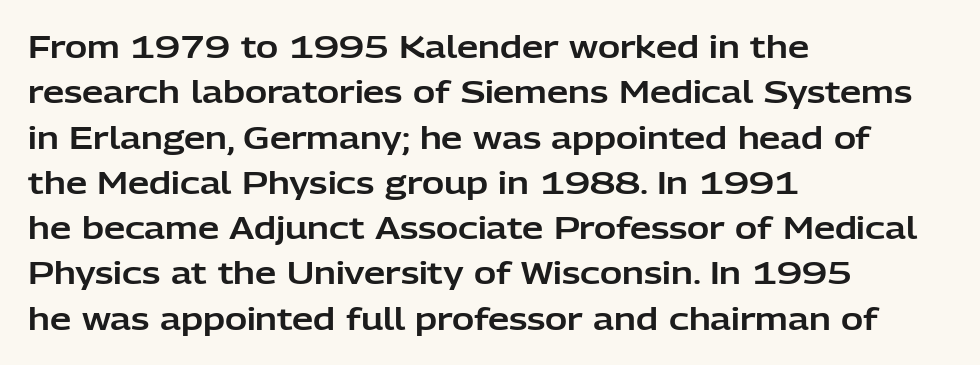
Q: Is the text italic (slanted)? A: No, it is upright.
Q: Is the typeface a serif or a sans-serif typeface? A: Sans-serif.
Q: Is the text underlined? A: No.
Q: How is the paragraph aligned? A: Left-aligned.
Q: Is the spacing between letters normal or unusually wide? A: Normal.
Q: Is the spacing between lines tight, normal or loose? A: Normal.
Q: Width (condensed, normal, or wide)? A: Normal.
Q: Stroke contrast? A: Low.
Q: x-height? A: Medium.
Q: Monospaced? A: No.
